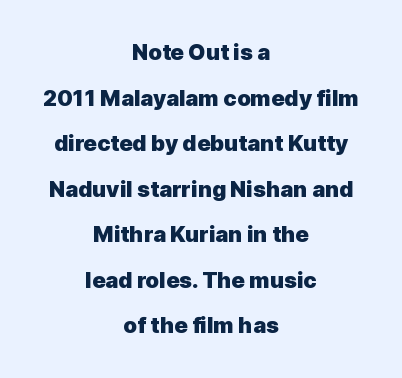
The foot of each line stays bare and open. Caption: standard tracking, unaltered. The type sits square on the baseline with zero lean. The compositor balanced each line on the midline. Leading is clearly above the norm, producing a sparse column.
